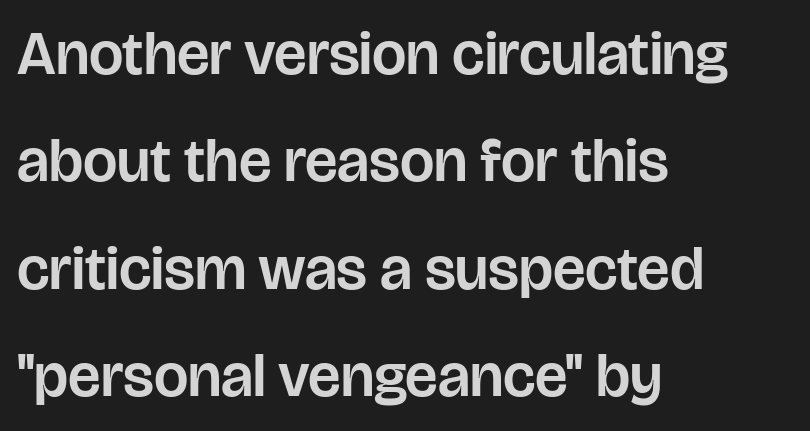
Q: Is the text italic (slanted)? A: No, it is upright.
Q: Is the typeface a serif or a sans-serif typeface? A: Sans-serif.
Q: Is the text underlined? A: No.
Q: How is the paragraph aligned? A: Left-aligned.
Q: Is the spacing between letters normal or unusually wide? A: Normal.
Q: Width (condensed, normal, or wide)? A: Normal.
Q: Stroke contrast? A: Low.
Q: x-height? A: Large.
Q: Monospaced? A: No.
